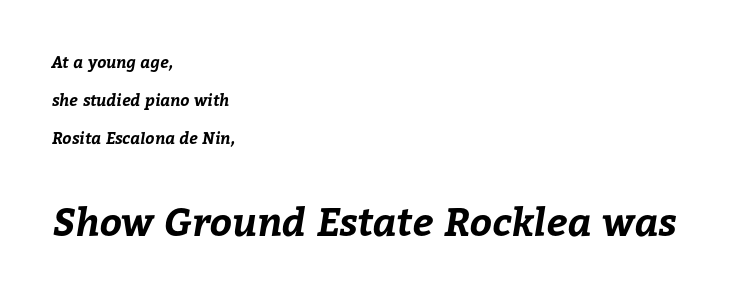
Q: Is the text bold? A: Yes.
Q: Is the text underlined? A: No.
Q: How is the paragraph aligned? A: Left-aligned.
Q: Is the spacing between letters normal or unusually wide? A: Normal.
Q: Is the spacing between lines tight, normal or loose? A: Loose.
Q: Which block of text is set in a larger size, the first (top) or the second (bottom)? A: The second (bottom) one.
Q: Width (condensed, normal, or wide)? A: Normal.
Q: Stroke contrast? A: Low.
Q: x-height? A: Medium.
Q: Monospaced? A: No.
